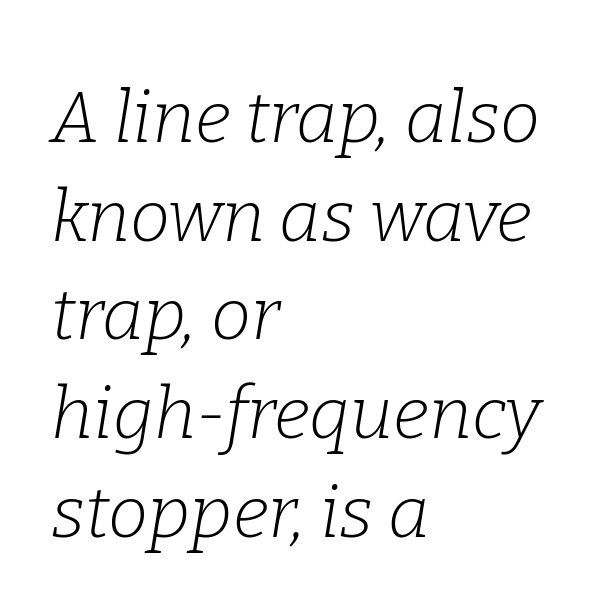
{"serif": "yes", "italic": "yes", "lean": "right", "slant_degrees": 9, "bold": "no", "weight": "light", "width": "normal", "stroke_contrast": "low", "x_height": "medium", "monospaced": "no", "underline": "no", "align": "left", "line_spacing": "normal", "line_spacing_ratio": 1.37, "letter_spacing": "normal", "letter_spacing_em": 0.0, "glyph_px": 72}
